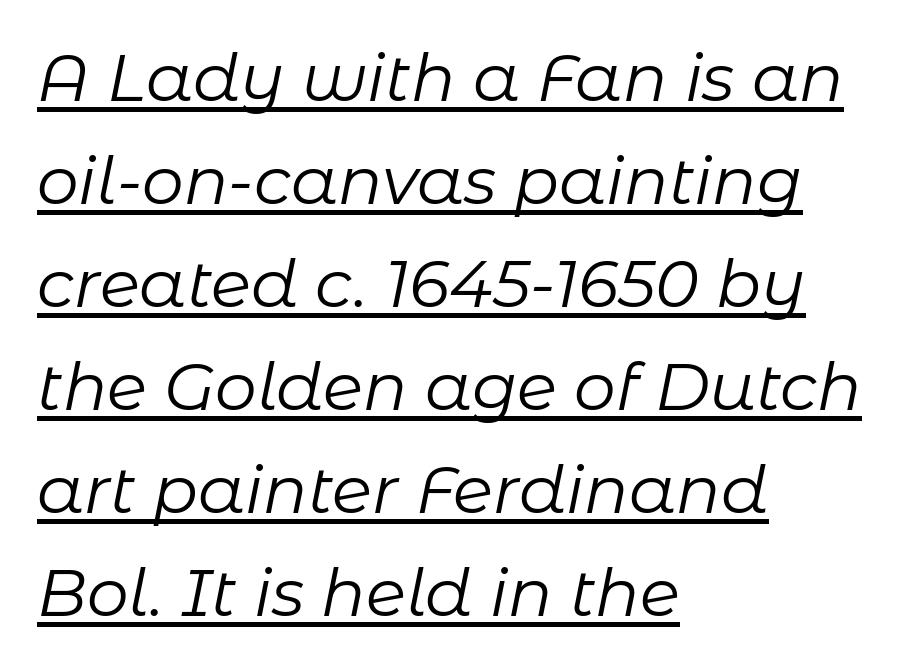
Weight: not bold — regular or lighter. Each line of the rendering has a horizontal stroke beneath the glyphs. A typesetter would call this leading conventional body-copy spacing. The tracking reads as untouched default to a designer's eye.
